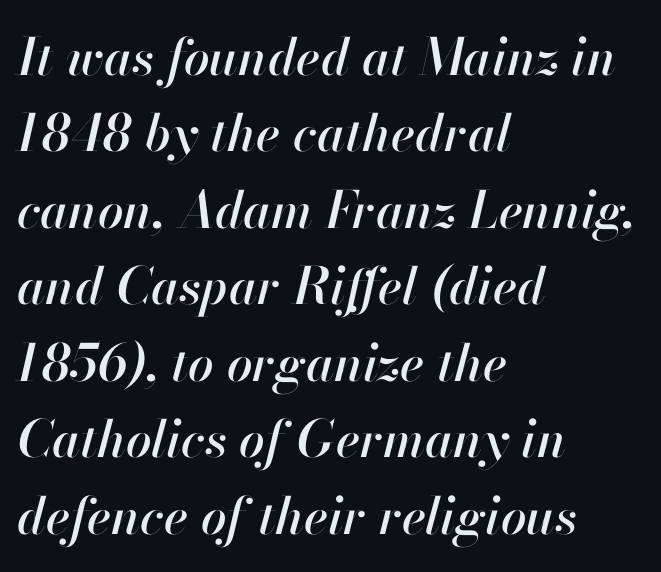
Q: Is the text italic (slanted)? A: Yes, it leans right by about 13 degrees.
Q: Is the text underlined? A: No.
Q: How is the paragraph aligned? A: Left-aligned.
Q: Is the spacing between letters normal or unusually wide? A: Normal.
Q: Is the spacing between lines tight, normal or loose? A: Normal.
Q: Width (condensed, normal, or wide)? A: Normal.
Q: Stroke contrast? A: High.
Q: x-height? A: Small.
Q: Monospaced? A: No.
